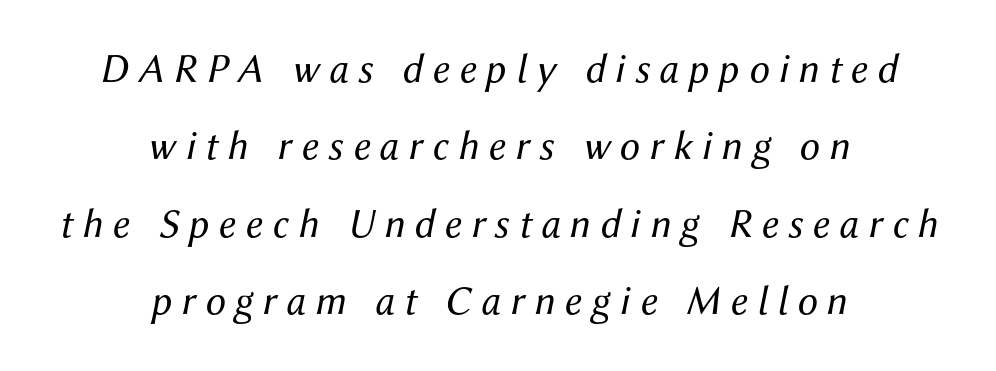
{"italic": "yes", "lean": "right", "slant_degrees": 12, "bold": "no", "weight": "regular", "width": "normal", "stroke_contrast": "medium", "x_height": "medium", "monospaced": "no", "underline": "no", "align": "center", "line_spacing_ratio": 1.89, "letter_spacing": "wide", "letter_spacing_em": 0.23, "glyph_px": 41}
